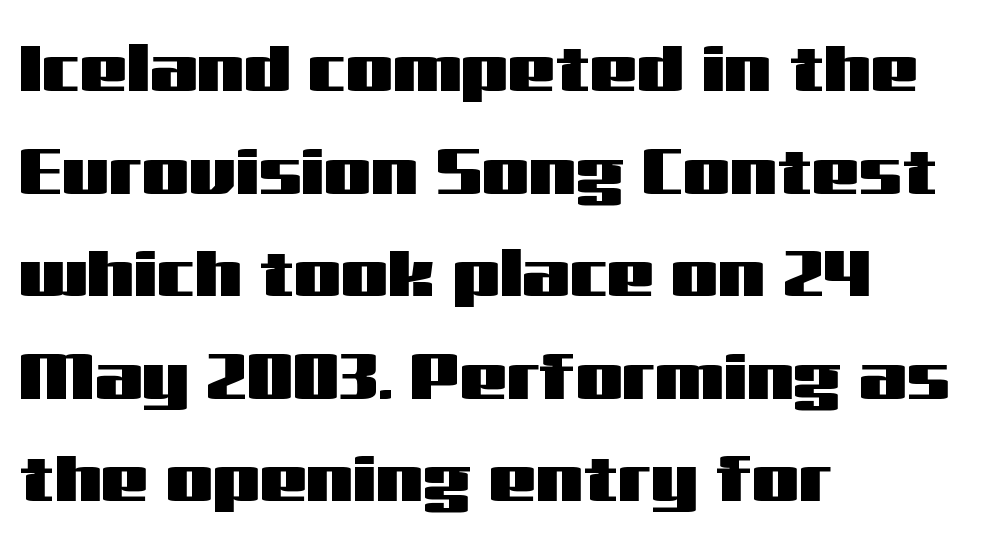
{"serif": "no", "italic": "no", "width": "wide", "stroke_contrast": "medium", "x_height": "medium", "monospaced": "no", "underline": "no", "align": "left", "line_spacing": "normal", "line_spacing_ratio": 1.53, "letter_spacing": "normal", "letter_spacing_em": 0.0, "glyph_px": 67}
